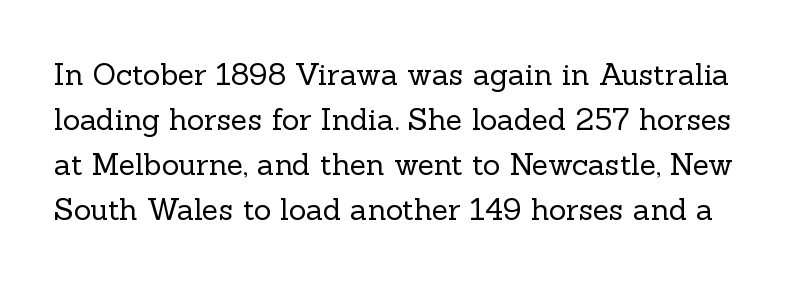
Is this a fixed-width face? No — the glyphs have proportional, varying widths. The passage shown stacks its lines at a standard gap. Lines of text with bare space underneath. Look at the tracking — it's just the regular setting, nothing added. The lettering holds an erect, upright posture throughout. I'd call this a serif setting — the letters wear small feet.
